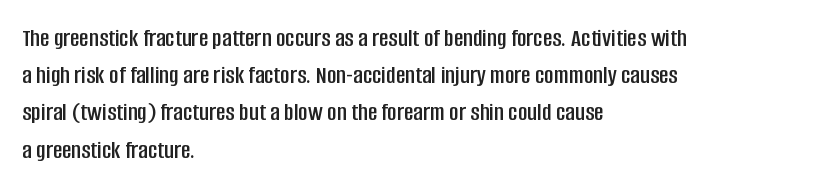
{"italic": "no", "underline": "no", "align": "left", "line_spacing": "normal", "line_spacing_ratio": 1.43, "letter_spacing": "normal", "letter_spacing_em": 0.0, "glyph_px": 26}
